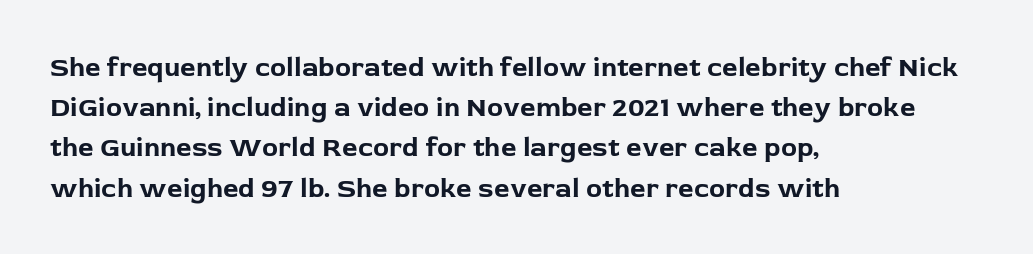
The rag falls on the right side of this text block. The axis of the letterforms is exactly vertical. Descender tails drop into unmarked territory. Inter-character spacing is left at the font's built-in metrics. Heavy, bold letterforms.
